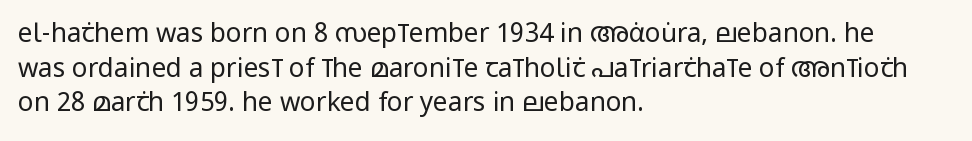
Q: Is the text bold? A: No.
Q: Is the text italic (slanted)? A: No, it is upright.
Q: Is the text underlined? A: No.
Q: How is the paragraph aligned? A: Left-aligned.
Q: Is the spacing between letters normal or unusually wide? A: Normal.
Q: Is the spacing between lines tight, normal or loose? A: Normal.
